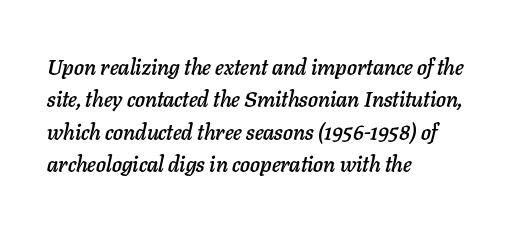
Q: Is the text italic (slanted)? A: Yes, it leans right by about 11 degrees.
Q: Is the text underlined? A: No.
Q: How is the paragraph aligned? A: Left-aligned.
Q: Is the spacing between letters normal or unusually wide? A: Normal.
Q: Is the spacing between lines tight, normal or loose? A: Normal.
